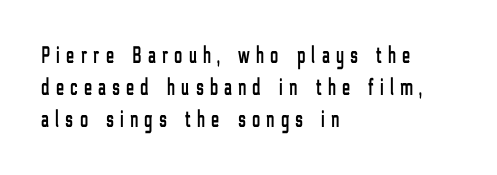
{"italic": "no", "underline": "no", "align": "left", "line_spacing": "normal", "line_spacing_ratio": 1.33, "letter_spacing": "wide", "letter_spacing_em": 0.27, "glyph_px": 24}
